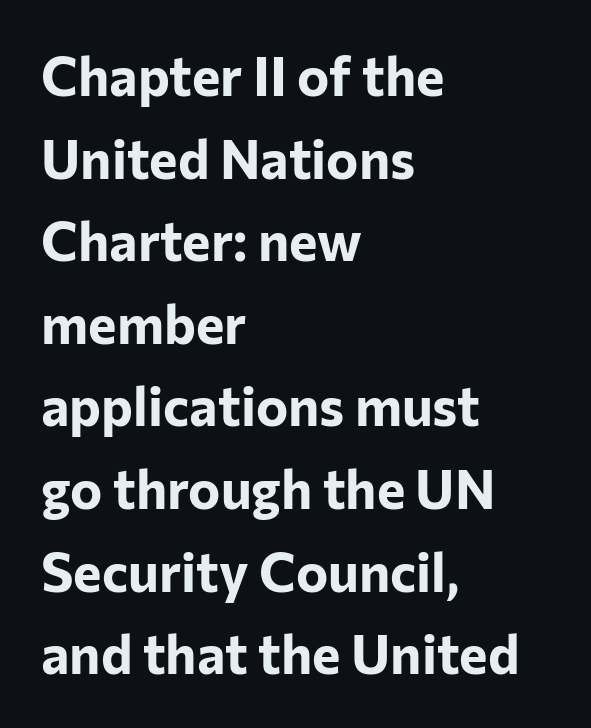
Bare-footed words on every line. Horizontal bands of white between lines are of average thickness. Type style note: lacks serifs. Every stem runs plumb, perpendicular to the baseline. Caption: multi-line text, flush left, ragged right.
